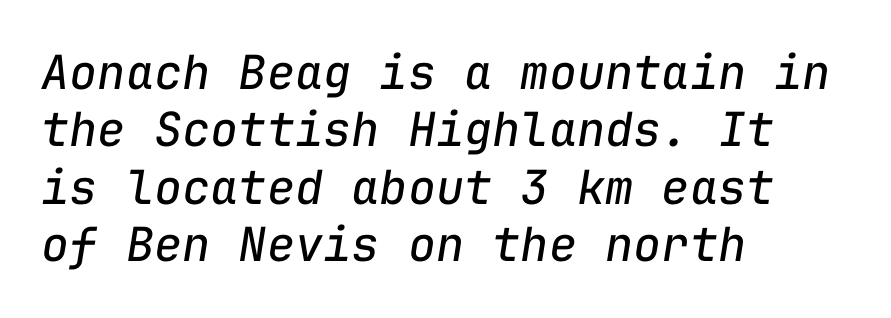
If you drew a ruler down the left edge, every line would touch it. Here the glyphs are tracked normally, forming tight word shapes. A quiet, ordinary-to-light weight characterises the typeface. This sample uses an oblique cut, with every glyph tilted off the vertical.
